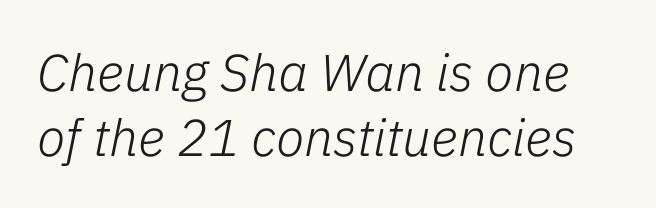
{"italic": "yes", "lean": "right", "slant_degrees": 11, "bold": "no", "weight": "light", "width": "normal", "stroke_contrast": "low", "x_height": "medium", "monospaced": "no", "underline": "no", "line_spacing": "normal", "line_spacing_ratio": 1.25, "letter_spacing": "normal", "letter_spacing_em": 0.0, "glyph_px": 52}
